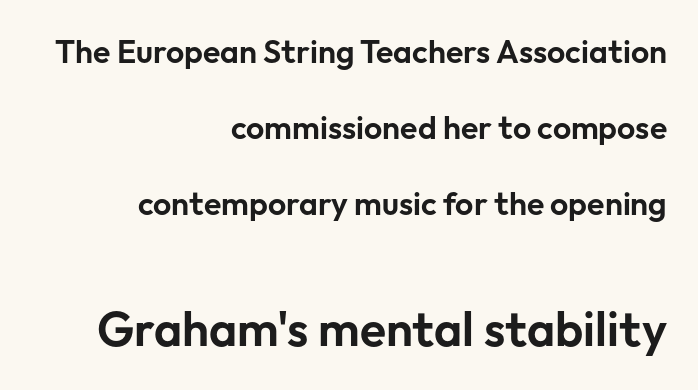
The specimen omits any rule beneath the text block's lines. The type family on display is of the sans-serif kind. The designer gave the closing block more size than the opening block. The typesetter chose a ragged-left arrangement here.
